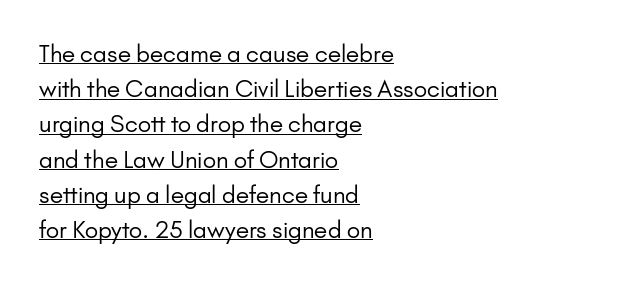
When letters stand straight like this, we call the style roman or upright. The cut favours lightness, reaching ordinary text weight at its darkest. Has an underline been added? It has. Line beginnings align vertically; line endings do not.
